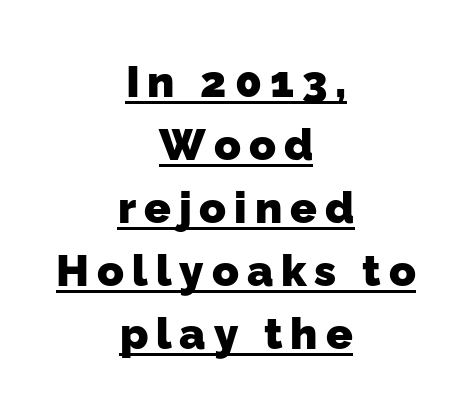
I'd call this a sans setting — the letters go barefoot. Casual observation: everything's sitting right in the middle. Regular leading. Proportional: the letters do not fall into vertical columns. Beneath each row of characters lies a ruled line. Is the type bold? Yes — the strokes are clearly thick and heavy.
